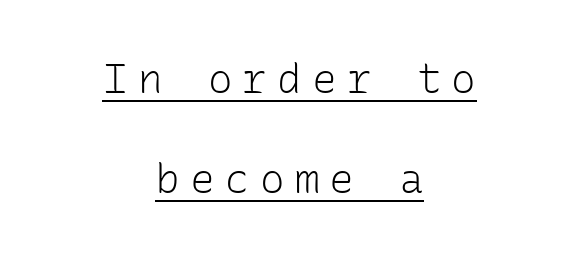
Q: Is the text bold? A: No.
Q: Is the text italic (slanted)? A: No, it is upright.
Q: Is the typeface a serif or a sans-serif typeface? A: Sans-serif.
Q: Is the text underlined? A: Yes.
Q: How is the paragraph aligned? A: Centered.
Q: Is the spacing between letters normal or unusually wide? A: Unusually wide.
Q: Is the spacing between lines tight, normal or loose? A: Loose.
Q: Width (condensed, normal, or wide)? A: Normal.
Q: Stroke contrast? A: Low.
Q: x-height? A: Medium.
Q: Monospaced? A: Yes.
